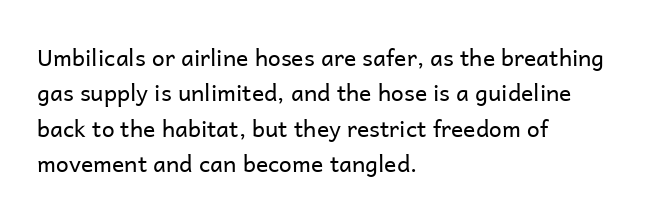
Q: Is the text bold? A: No.
Q: Is the text italic (slanted)? A: No, it is upright.
Q: Is the text underlined? A: No.
Q: How is the paragraph aligned? A: Left-aligned.
Q: Is the spacing between letters normal or unusually wide? A: Normal.
Q: Is the spacing between lines tight, normal or loose? A: Normal.
